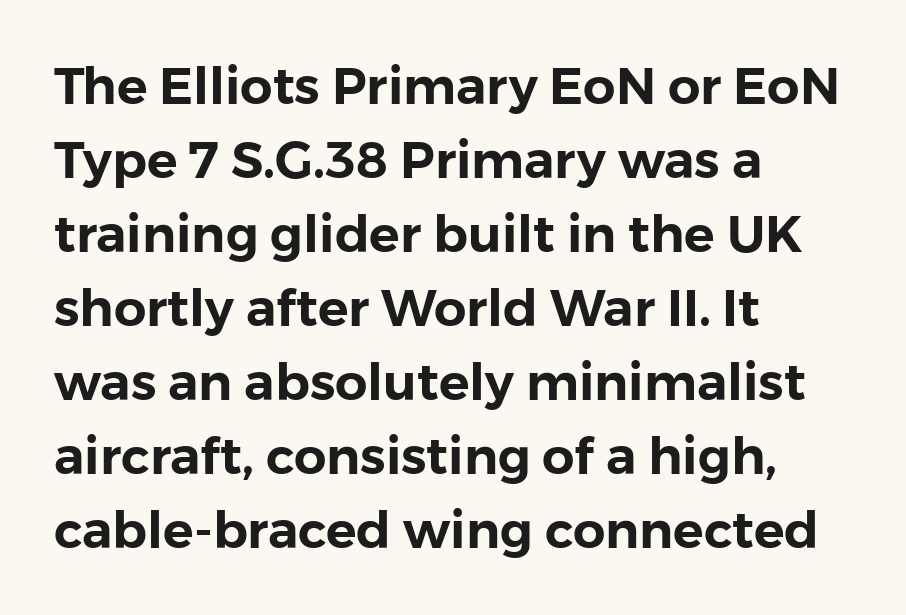
Q: Is the text italic (slanted)? A: No, it is upright.
Q: Is the typeface a serif or a sans-serif typeface? A: Sans-serif.
Q: Is the text underlined? A: No.
Q: How is the paragraph aligned? A: Left-aligned.
Q: Is the spacing between letters normal or unusually wide? A: Normal.
Q: Is the spacing between lines tight, normal or loose? A: Normal.
Q: Width (condensed, normal, or wide)? A: Normal.
Q: x-height? A: Medium.
Q: Monospaced? A: No.
